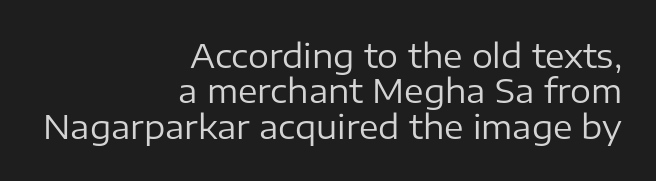
The image shows 33 px regular-weight sans-serif type, upright; set right-aligned, tight line spacing (1.07x), normal letter spacing, not underlined; low stroke contrast and a medium x-height.
